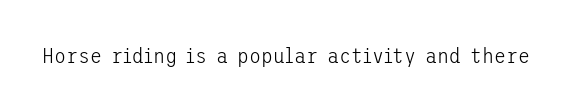
{"italic": "no", "bold": "no", "underline": "no", "letter_spacing": "normal", "letter_spacing_em": 0.0, "glyph_px": 22}
